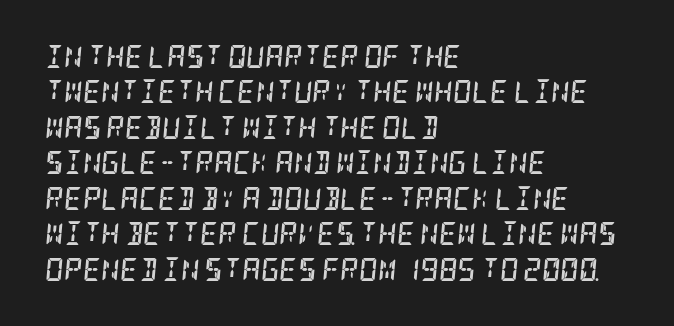
The image shows 23 px bold type, italic (leaning right); set left-aligned, normal line spacing (1.54x), normal letter spacing, not underlined.
